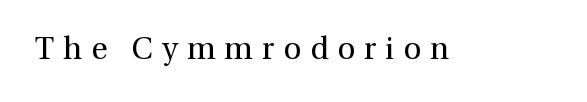
The image shows 31 px regular-weight serif type, upright; set unusually wide letter spacing (+0.29 em), not underlined; medium stroke contrast and a medium x-height.
